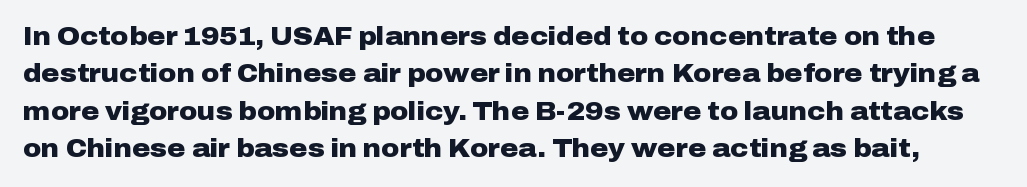
The image shows 25 px bold type, upright; set normal line spacing (1.5x), normal letter spacing, not underlined.
